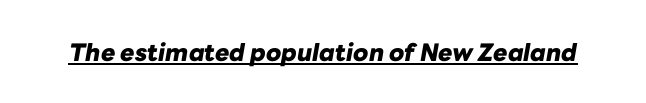
Chunky letters — that's bold for sure. Would a proofreader flag this as italicized? Yes. Underline: present. Letter spacing: default.
